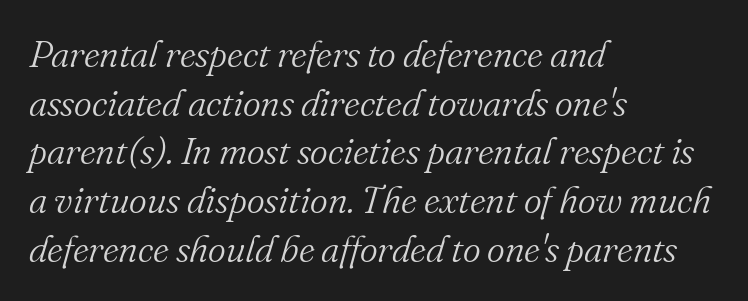
Regular leading. Check the space under the baseline: it is left empty. Character widths vary here, with narrow letters taking less room than wide ones. These lines keep a tight, regular rhythm from letter to letter. Which margin do the lines hug? The left one — the right edge is uneven.
